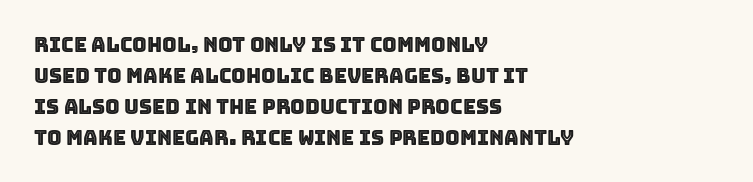
The image shows 20 px text type, upright; set left-aligned, normal line spacing (1.55x), normal letter spacing, not underlined.
